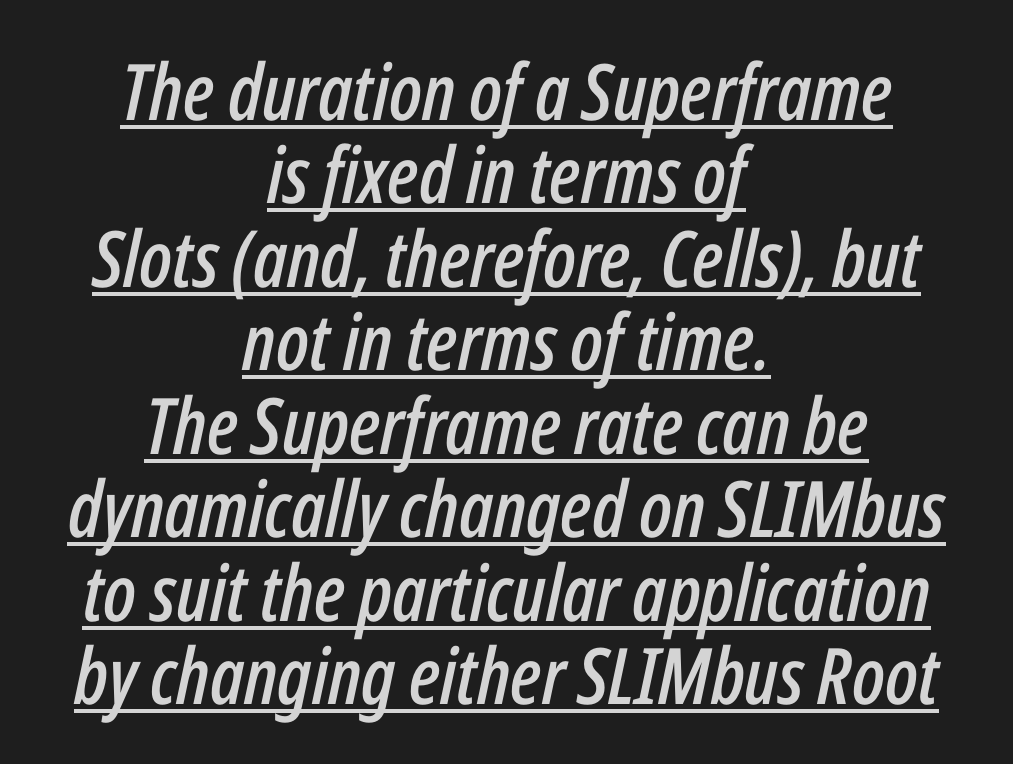
Q: Is the text italic (slanted)? A: Yes, it leans right by about 12 degrees.
Q: Is the text underlined? A: Yes.
Q: How is the paragraph aligned? A: Centered.
Q: Is the spacing between letters normal or unusually wide? A: Normal.
Q: Is the spacing between lines tight, normal or loose? A: Tight.
Q: Width (condensed, normal, or wide)? A: Condensed.
Q: Stroke contrast? A: Low.
Q: x-height? A: Medium.
Q: Monospaced? A: No.
